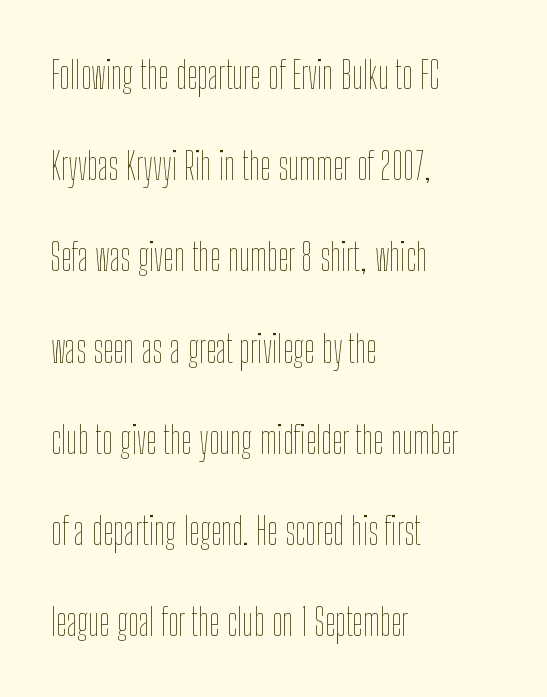
{"italic": "no", "bold": "no", "weight": "thin", "width": "condensed", "stroke_contrast": "low", "x_height": "medium", "monospaced": "no", "underline": "no", "align": "left", "line_spacing": "loose", "line_spacing_ratio": 2.4, "letter_spacing": "normal", "letter_spacing_em": 0.0, "glyph_px": 38}
